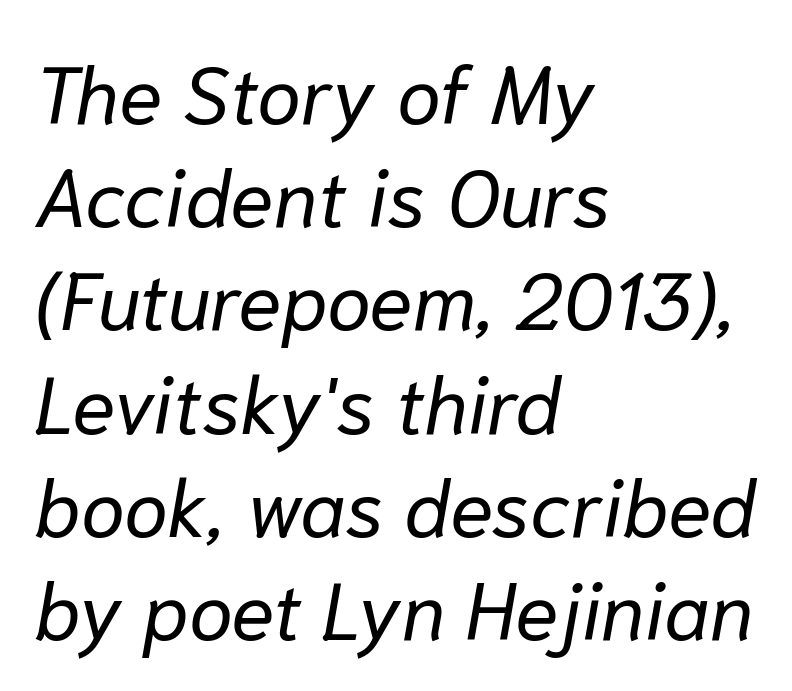
You could call the tracking neutral — neither tight nor loose. Anything drawn beneath the words? Only blank space. Vertically, the passage feels balanced, rows spaced as you'd expect. The whole block is typeset with a tilt. Alignment: flush left. The letterforms sit at book weight or below.
